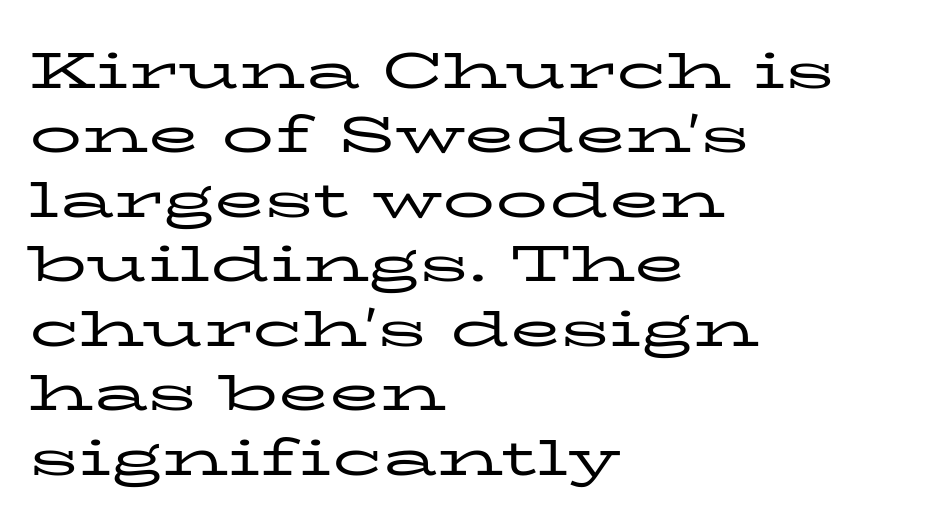
Q: Is the text bold? A: No.
Q: Is the text italic (slanted)? A: No, it is upright.
Q: Is the typeface a serif or a sans-serif typeface? A: Serif.
Q: Is the text underlined? A: No.
Q: How is the paragraph aligned? A: Left-aligned.
Q: Is the spacing between letters normal or unusually wide? A: Normal.
Q: Width (condensed, normal, or wide)? A: Wide.
Q: Stroke contrast? A: Low.
Q: x-height? A: Medium.
Q: Monospaced? A: No.
